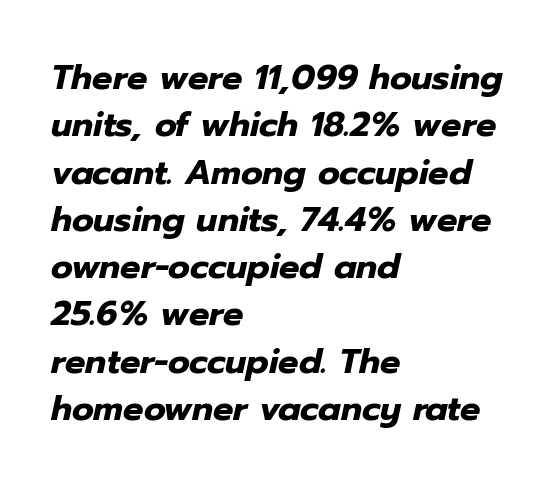
{"italic": "yes", "lean": "right", "slant_degrees": 12, "bold": "yes", "weight": "heavy", "width": "normal", "stroke_contrast": "low", "x_height": "medium", "monospaced": "no", "underline": "no", "align": "left", "line_spacing": "normal", "line_spacing_ratio": 1.39, "letter_spacing": "normal", "letter_spacing_em": 0.0, "glyph_px": 34}
